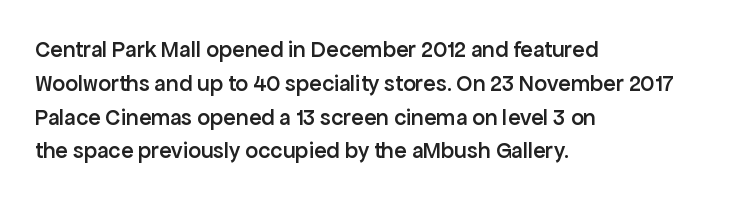
Upright lettering throughout. Reading down the block, your eye returns to a fixed left position each line. Strokes here are thickened, but only to semibold level. Evenly set lines give the paragraph a standard silhouette. Standard letterfit; no display-style spreading of the glyphs. Clear beneath every line of the passage.
